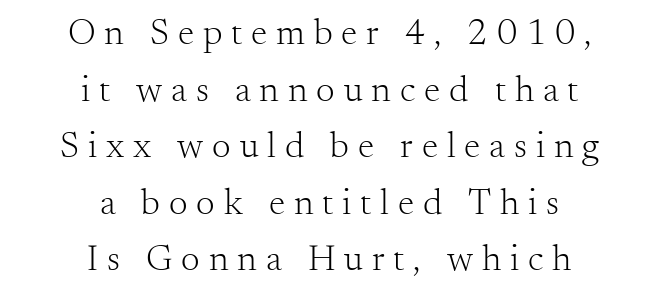
Q: Is the text bold? A: No.
Q: Is the text italic (slanted)? A: No, it is upright.
Q: Is the typeface a serif or a sans-serif typeface? A: Serif.
Q: Is the text underlined? A: No.
Q: How is the paragraph aligned? A: Centered.
Q: Is the spacing between letters normal or unusually wide? A: Unusually wide.
Q: Is the spacing between lines tight, normal or loose? A: Normal.
Q: Width (condensed, normal, or wide)? A: Normal.
Q: Stroke contrast? A: Medium.
Q: x-height? A: Small.
Q: Monospaced? A: No.
